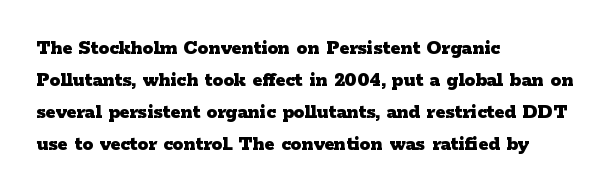
The image shows 21 px bold type, upright; set left-aligned, normal line spacing (1.52x), normal letter spacing, not underlined.
